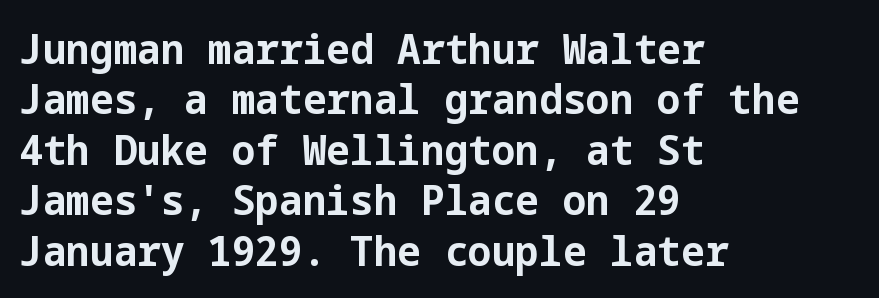
Q: Is the text bold? A: Yes.
Q: Is the text italic (slanted)? A: No, it is upright.
Q: Is the typeface a serif or a sans-serif typeface? A: Sans-serif.
Q: Is the text underlined? A: No.
Q: How is the paragraph aligned? A: Left-aligned.
Q: Is the spacing between letters normal or unusually wide? A: Normal.
Q: Width (condensed, normal, or wide)? A: Normal.
Q: Stroke contrast? A: Low.
Q: x-height? A: Medium.
